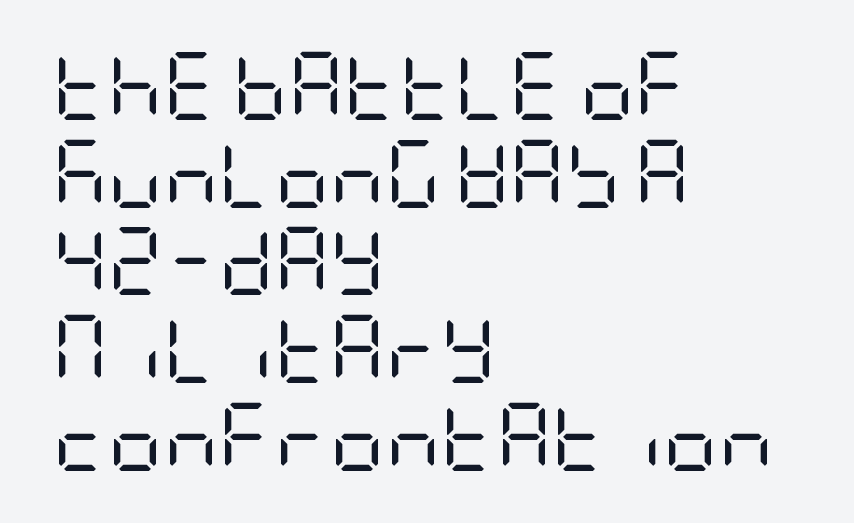
The image shows 68 px regular-weight, condensed sans-serif type, upright; set left-aligned, normal line spacing (1.29x), normal letter spacing, not underlined; low stroke contrast and a large x-height.
